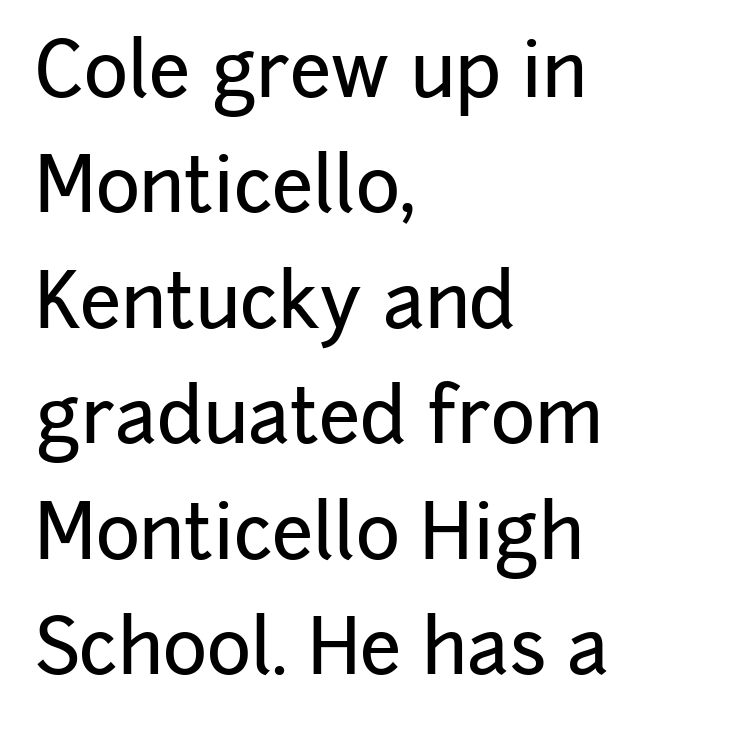
{"serif": "no", "italic": "no", "width": "normal", "stroke_contrast": "low", "x_height": "medium", "monospaced": "no", "underline": "no", "align": "left", "line_spacing": "normal", "line_spacing_ratio": 1.54, "letter_spacing": "normal", "letter_spacing_em": 0.0, "glyph_px": 75}
